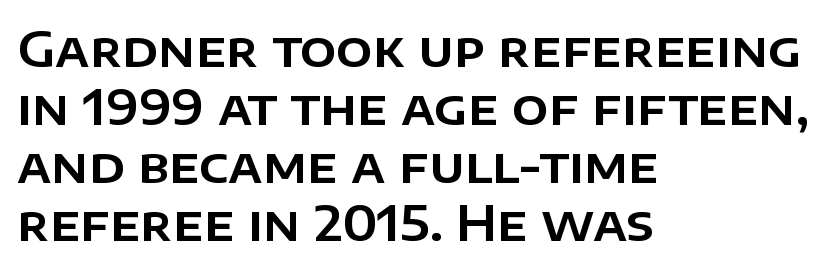
Q: Is the text italic (slanted)? A: No, it is upright.
Q: Is the typeface a serif or a sans-serif typeface? A: Sans-serif.
Q: Is the text underlined? A: No.
Q: How is the paragraph aligned? A: Left-aligned.
Q: Is the spacing between letters normal or unusually wide? A: Normal.
Q: Width (condensed, normal, or wide)? A: Normal.
Q: Stroke contrast? A: Low.
Q: x-height? A: Large.
Q: Monospaced? A: No.
